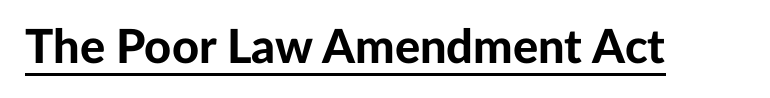
{"serif": "no", "italic": "no", "bold": "yes", "weight": "bold", "width": "normal", "stroke_contrast": "low", "x_height": "medium", "monospaced": "no", "underline": "yes", "letter_spacing": "normal", "letter_spacing_em": 0.0, "glyph_px": 47}
